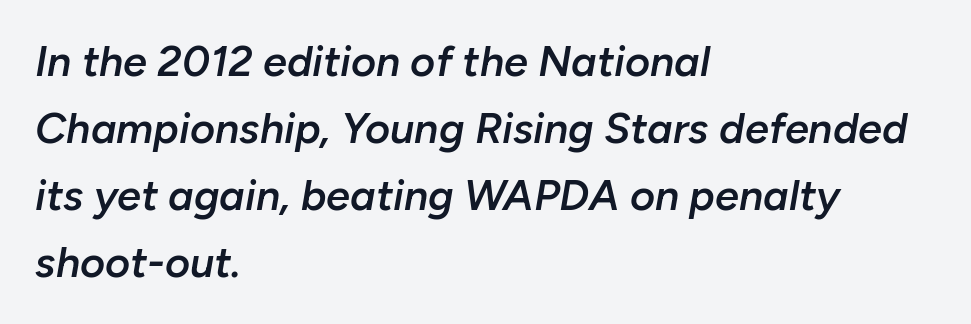
The image shows 43 px semibold type, italic (leaning right); set left-aligned, normal line spacing (1.56x), normal letter spacing, not underlined; low stroke contrast and a medium x-height.
